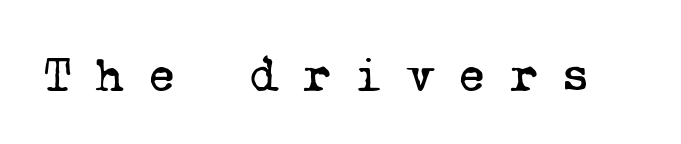
The image shows 50 px regular-weight serif type, monospaced; set unusually wide letter spacing (+0.45 em), not underlined; low stroke contrast and a medium x-height.
